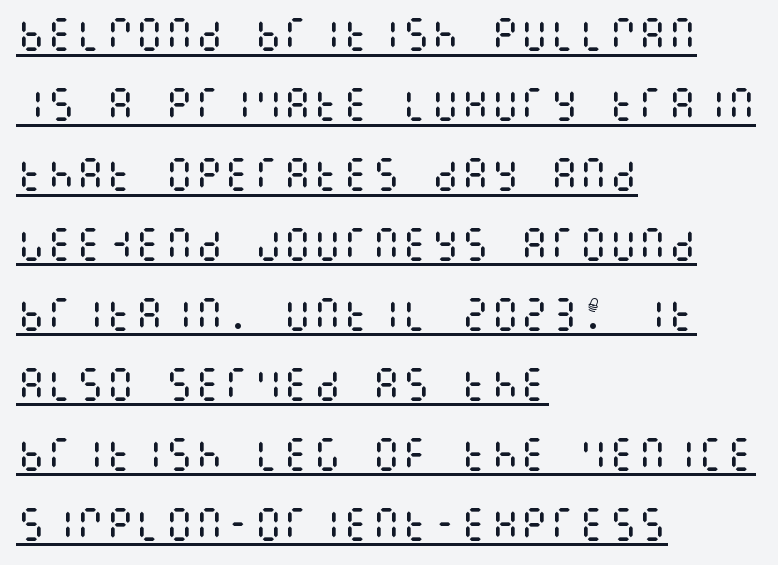
Is the block centered? No — it sits flush against the left margin. Between one letter and the next there's only the usual sliver of space. The rendering uses the underline text-decoration. Compared with a typical body face, this is equally light or lighter still. Nope, not italic — everything's standing straight.
